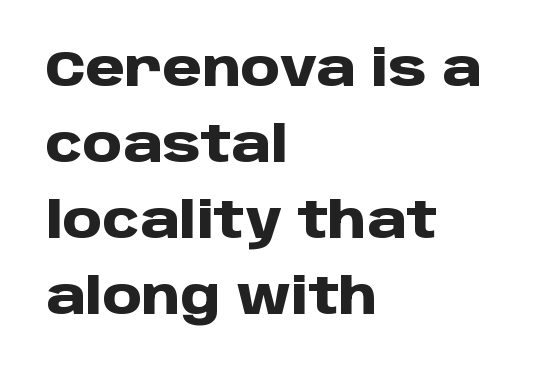
{"serif": "no", "italic": "no", "bold": "yes", "weight": "heavy", "width": "normal", "stroke_contrast": "low", "x_height": "large", "monospaced": "no", "underline": "no", "align": "left", "line_spacing": "normal", "line_spacing_ratio": 1.52, "letter_spacing": "normal", "letter_spacing_em": 0.0, "glyph_px": 50}
